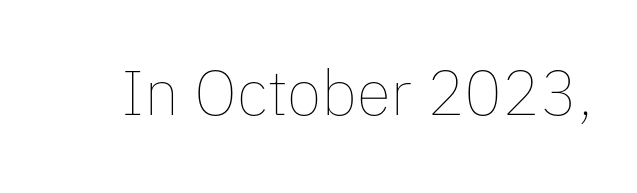
{"italic": "no", "bold": "no", "weight": "thin", "width": "normal", "stroke_contrast": "low", "x_height": "medium", "monospaced": "no", "underline": "no", "letter_spacing": "normal", "letter_spacing_em": 0.0, "glyph_px": 63}
